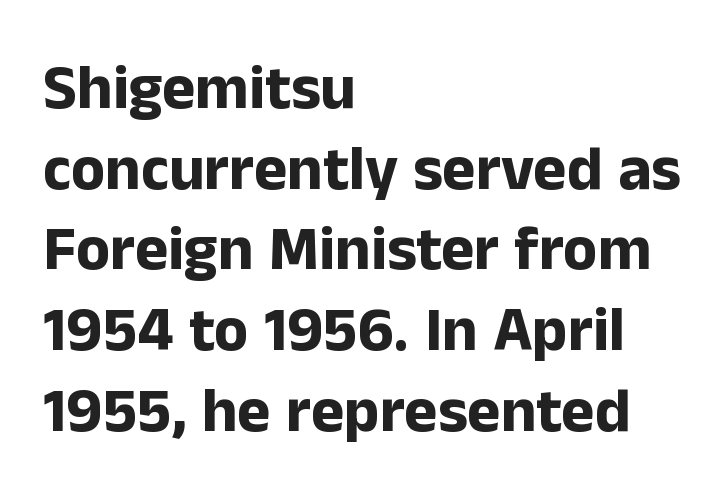
The specimen omits any rule beneath the text block's lines. Does the weight exceed regular? Yes, all the way to bold. These lines are rendered in a variable-pitch font. Grotesque or geometric, the face here clearly has no serifs. Letter spacing: default.
